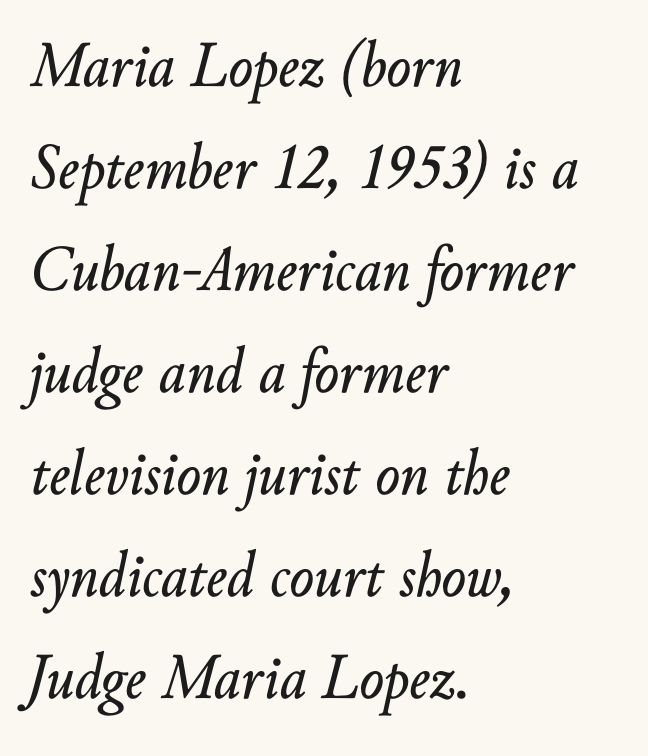
{"italic": "yes", "lean": "right", "slant_degrees": 10, "width": "normal", "stroke_contrast": "low", "x_height": "small", "monospaced": "no", "underline": "no", "align": "left", "line_spacing": "normal", "line_spacing_ratio": 1.57, "letter_spacing": "normal", "letter_spacing_em": 0.0, "glyph_px": 65}
